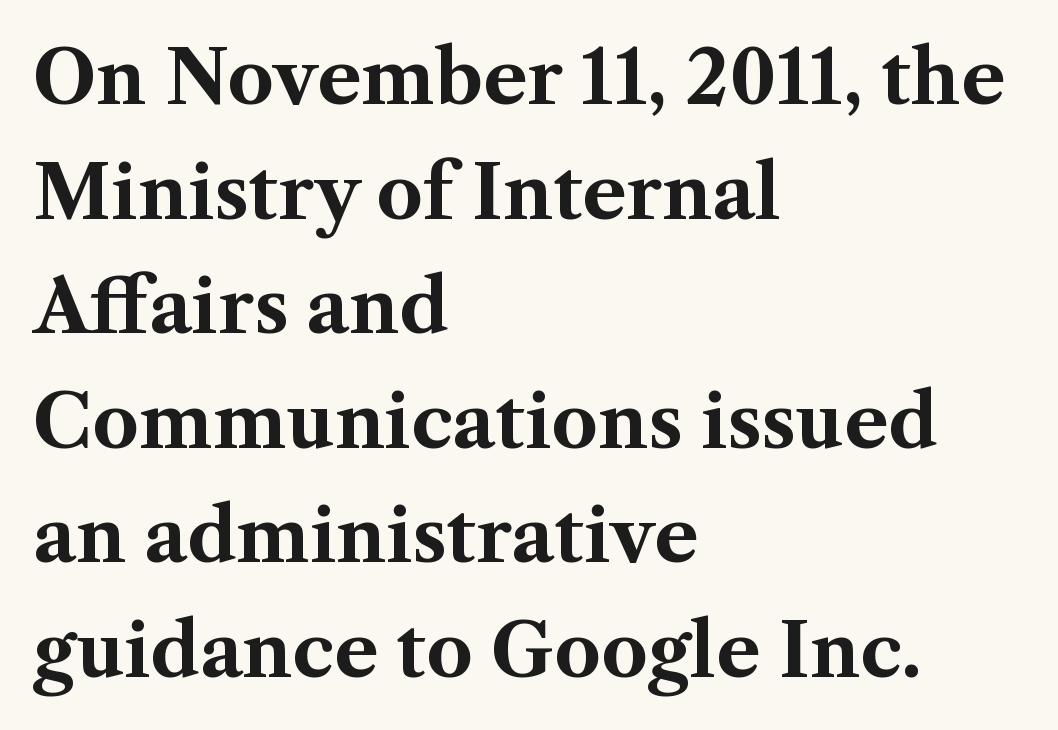
Q: Is the text bold? A: Yes.
Q: Is the text italic (slanted)? A: No, it is upright.
Q: Is the typeface a serif or a sans-serif typeface? A: Serif.
Q: Is the text underlined? A: No.
Q: How is the paragraph aligned? A: Left-aligned.
Q: Is the spacing between letters normal or unusually wide? A: Normal.
Q: Is the spacing between lines tight, normal or loose? A: Normal.
Q: Width (condensed, normal, or wide)? A: Normal.
Q: Stroke contrast? A: Medium.
Q: x-height? A: Medium.
Q: Monospaced? A: No.
